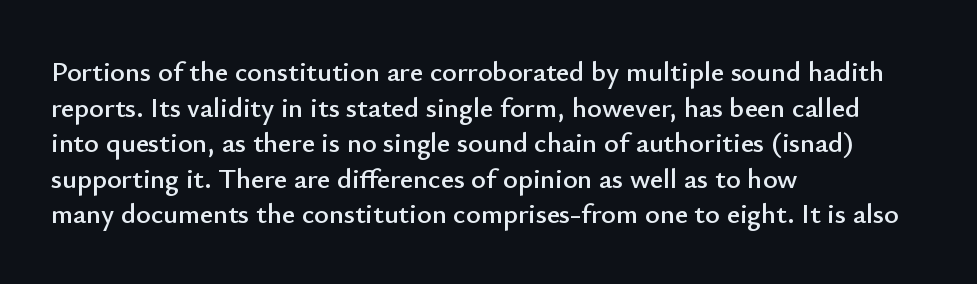
Words float on clear page, feet unadorned. The font family rendered here belongs to the sans-serif group. Varying glyph widths throughout — classic text-font behaviour. Between one letter and the next there's only the usual sliver of space.
